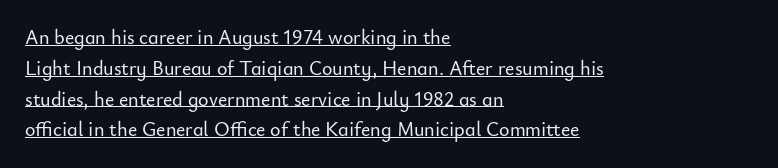
The image shows 20 px text type, upright; set left-aligned, normal line spacing (1.54x), normal letter spacing, underlined.
